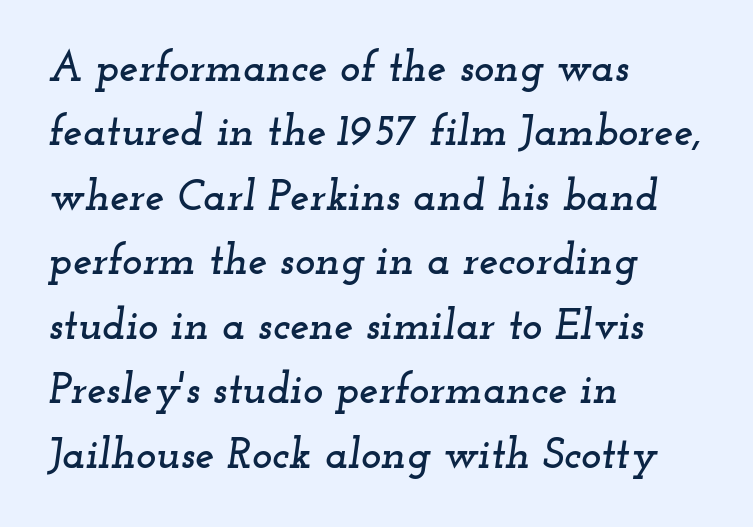
The image shows 43 px wide serif type, italic (leaning right); set left-aligned, normal line spacing (1.5x), normal letter spacing, not underlined; low stroke contrast and a small x-height.
